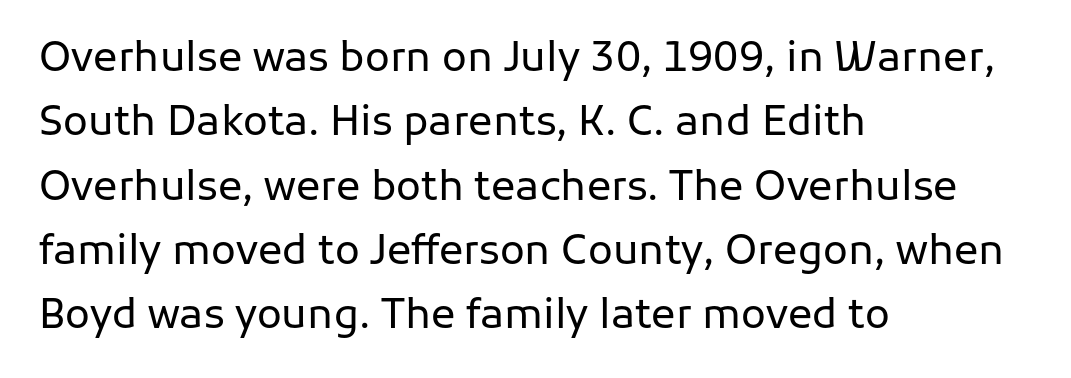
{"serif": "no", "italic": "no", "bold": "no", "weight": "regular", "width": "normal", "stroke_contrast": "low", "x_height": "medium", "monospaced": "no", "underline": "no", "align": "left", "line_spacing": "normal", "line_spacing_ratio": 1.57, "letter_spacing": "normal", "letter_spacing_em": 0.0, "glyph_px": 41}
